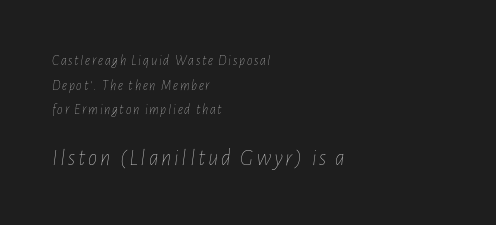
Horizontal alignment here is leftward, the default for most running prose. The typeface has the unassuming heft of standard copy or less. The foot of each line stays bare and open. Observe the lean: these are italic letterforms. This layout puts the modest block above and the oversized block below.
